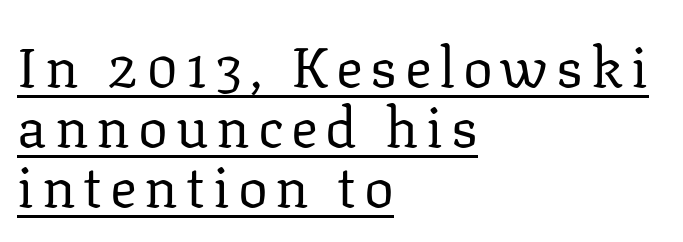
Q: Is the text bold? A: No.
Q: Is the text italic (slanted)? A: No, it is upright.
Q: Is the typeface a serif or a sans-serif typeface? A: Serif.
Q: Is the text underlined? A: Yes.
Q: How is the paragraph aligned? A: Left-aligned.
Q: Is the spacing between lines tight, normal or loose? A: Tight.
Q: Width (condensed, normal, or wide)? A: Normal.
Q: Stroke contrast? A: Low.
Q: x-height? A: Medium.
Q: Monospaced? A: No.
